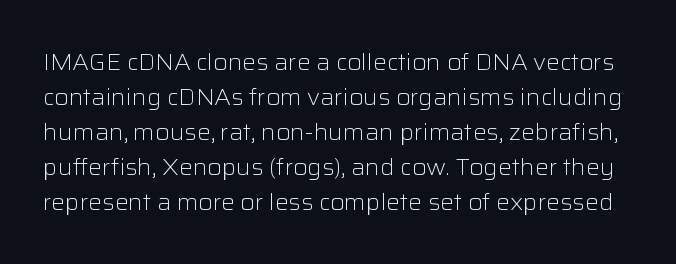
{"italic": "no", "bold": "no", "underline": "no", "line_spacing": "normal", "line_spacing_ratio": 1.52, "letter_spacing": "normal", "letter_spacing_em": 0.0, "glyph_px": 23}
